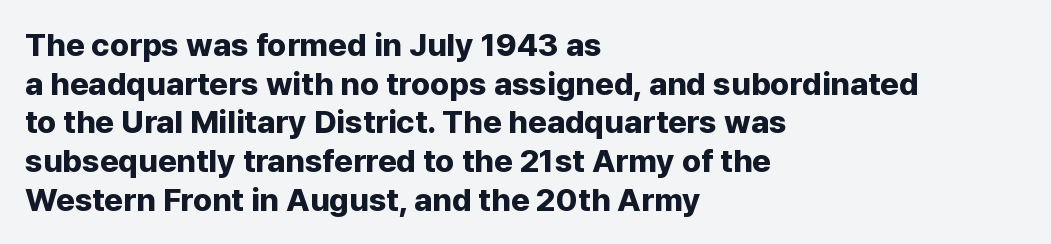
These lines are rendered in a variable-pitch font. Horizontally, the lines are justified to the leading edge only. This is the regular roman posture of the typeface. Strong, thick strokes mark this as bold type. The line texture is even and compact thanks to regular tracking. This sample uses a sans-serif face.
